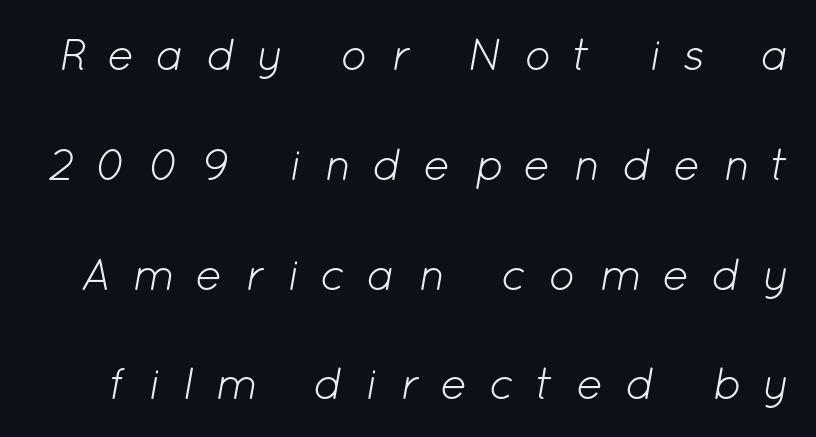
{"italic": "yes", "lean": "right", "slant_degrees": 12, "bold": "no", "weight": "light", "width": "normal", "stroke_contrast": "low", "x_height": "medium", "monospaced": "no", "underline": "no", "line_spacing": "loose", "line_spacing_ratio": 2.44, "letter_spacing": "wide", "letter_spacing_em": 0.48, "glyph_px": 45}
